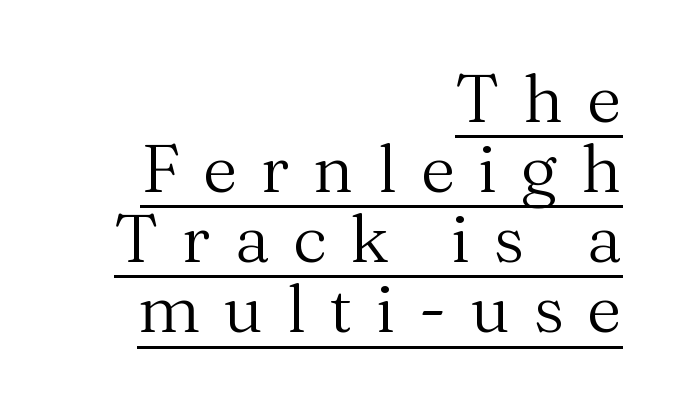
Q: Is the text bold? A: No.
Q: Is the text italic (slanted)? A: No, it is upright.
Q: Is the typeface a serif or a sans-serif typeface? A: Serif.
Q: Is the text underlined? A: Yes.
Q: How is the paragraph aligned? A: Right-aligned.
Q: Is the spacing between letters normal or unusually wide? A: Unusually wide.
Q: Is the spacing between lines tight, normal or loose? A: Tight.
Q: Width (condensed, normal, or wide)? A: Normal.
Q: Stroke contrast? A: Medium.
Q: x-height? A: Medium.
Q: Monospaced? A: No.
